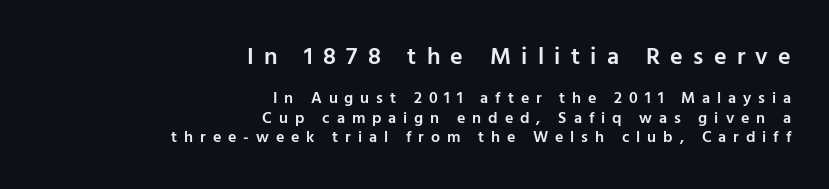
Style check: upright. Look at the glyph heights: the upper group is clearly the bigger setting. The typesetter chose a ragged-left arrangement here. Lines of text with bare space underneath.
